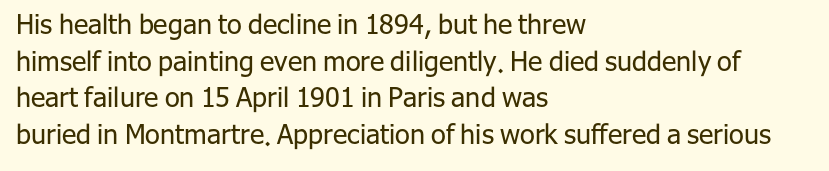
Reading down the block, your eye returns to a fixed left position each line. Do the letters lean? They stand straight. The strip under each line holds only bare page. Bold? No — there's no thickening of the strokes. Line spacing here is normal. Glyph-to-glyph distance matches everyday printed text.
